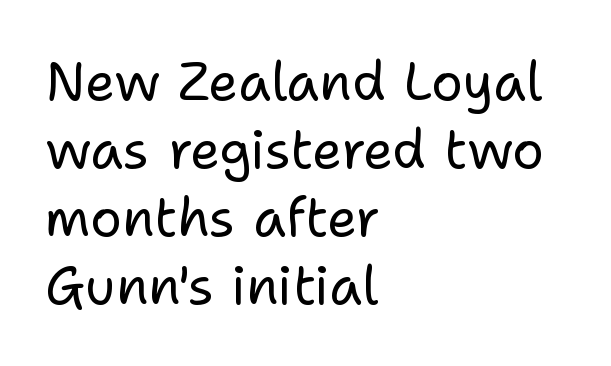
{"serif": "no", "italic": "no", "bold": "no", "weight": "regular", "width": "normal", "stroke_contrast": "low", "x_height": "medium", "monospaced": "no", "underline": "no", "align": "left", "line_spacing": "normal", "line_spacing_ratio": 1.28, "letter_spacing": "normal", "letter_spacing_em": 0.0, "glyph_px": 53}
